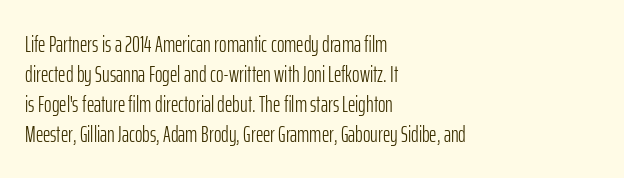
Q: Is the text bold? A: No.
Q: Is the text italic (slanted)? A: No, it is upright.
Q: Is the text underlined? A: No.
Q: How is the paragraph aligned? A: Left-aligned.
Q: Is the spacing between letters normal or unusually wide? A: Normal.
Q: Is the spacing between lines tight, normal or loose? A: Normal.
